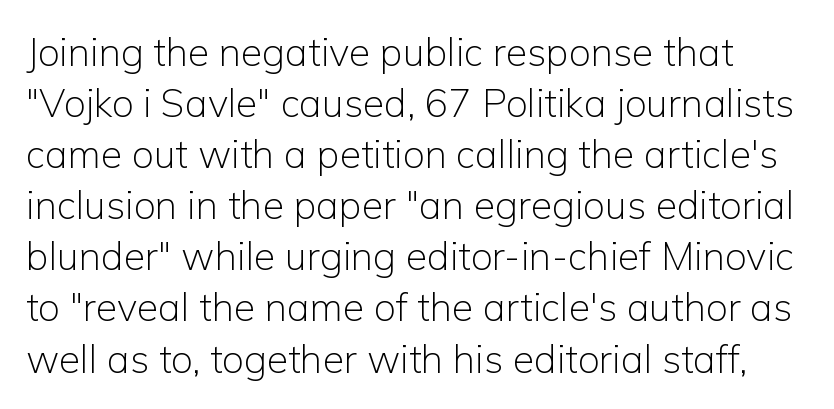
Words float on clear page, feet unadorned. Is there any slant? The stems are plumb. Weight: not bold — regular or lighter. How would I describe the line gaps? Plain and ordinary. The face used here is a sans, in the tradition of grotesques and geometrics. Varying glyph widths throughout — classic text-font behaviour.
